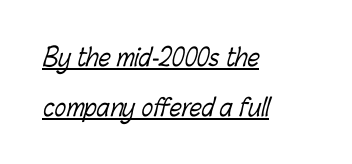
Reading down the block, your eye returns to a fixed left position each line. Nothing unusual about the tracking: characters are spaced as the font intends. The typesetting does not lean heavy: it is not bold. Beneath each row of characters lies a ruled line. Horizontal bands of white between lines are thick stripes.
